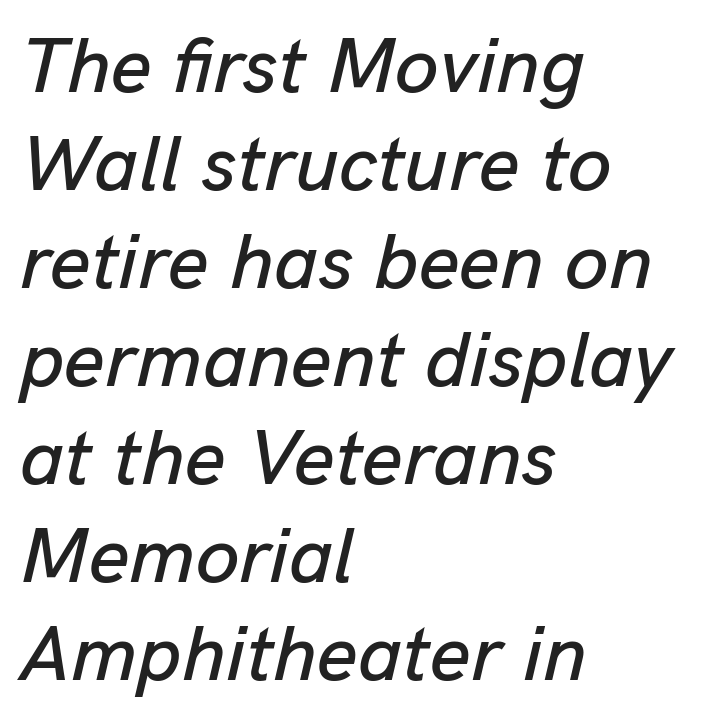
{"italic": "yes", "lean": "right", "slant_degrees": 13, "width": "normal", "stroke_contrast": "low", "x_height": "medium", "monospaced": "no", "underline": "no", "align": "left", "line_spacing_ratio": 1.24, "letter_spacing": "normal", "letter_spacing_em": 0.0, "glyph_px": 79}
